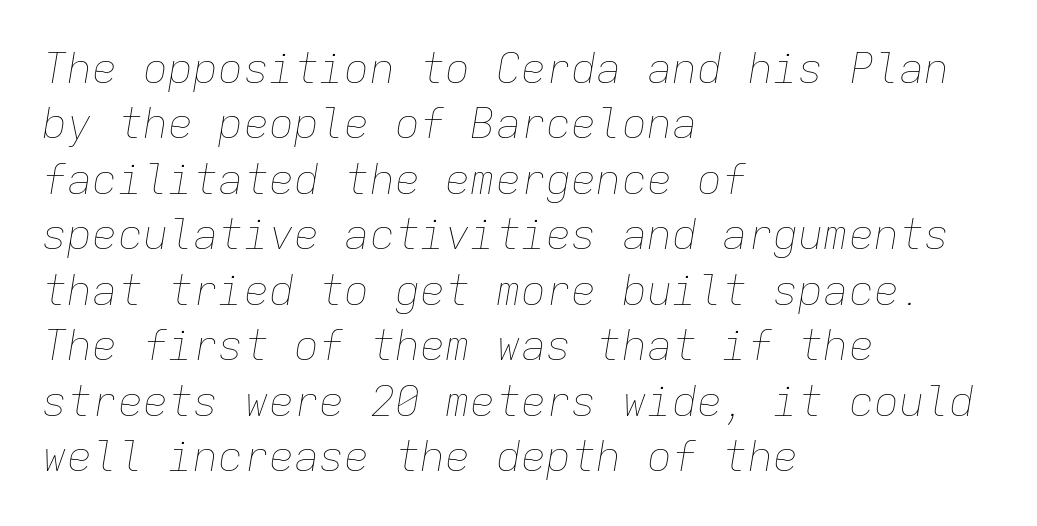
The image shows 42 px thin type, italic (leaning right), monospaced; set left-aligned, normal line spacing (1.32x), normal letter spacing, not underlined; low stroke contrast and a medium x-height.
